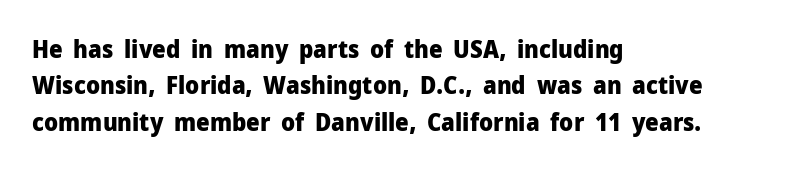
Q: Is the text bold? A: Yes.
Q: Is the text italic (slanted)? A: No, it is upright.
Q: Is the text underlined? A: No.
Q: How is the paragraph aligned? A: Left-aligned.
Q: Is the spacing between letters normal or unusually wide? A: Normal.
Q: Is the spacing between lines tight, normal or loose? A: Normal.
